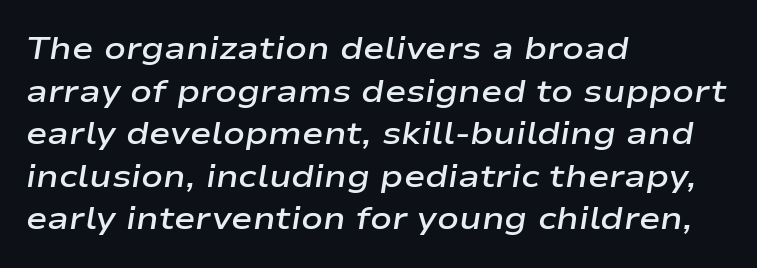
The block of text has a typical density, with ordinary space between rows. Glyph-to-glyph distance matches everyday printed text. This is oblique type, the kind used for emphasis or titles. Do the characters align in a grid? No, the font is proportional.
